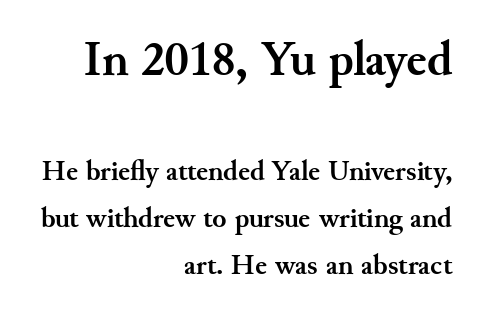
Q: Is the text bold? A: Yes.
Q: Is the text italic (slanted)? A: No, it is upright.
Q: Is the typeface a serif or a sans-serif typeface? A: Serif.
Q: Is the text underlined? A: No.
Q: How is the paragraph aligned? A: Right-aligned.
Q: Is the spacing between letters normal or unusually wide? A: Normal.
Q: Is the spacing between lines tight, normal or loose? A: Normal.
Q: Which block of text is set in a larger size, the first (top) or the second (bottom)? A: The first (top) one.
Q: Width (condensed, normal, or wide)? A: Normal.
Q: Stroke contrast? A: Medium.
Q: x-height? A: Small.
Q: Monospaced? A: No.
